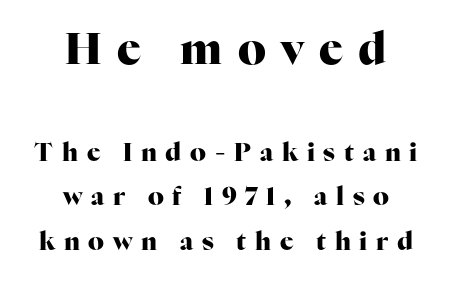
{"serif": "yes", "italic": "no", "bold": "yes", "weight": "heavy", "width": "normal", "stroke_contrast": "high", "x_height": "medium", "monospaced": "no", "underline": "no", "align": "center", "line_spacing_ratio": 1.77, "letter_spacing": "wide", "letter_spacing_em": 0.35, "larger_block": "first", "size_ratio": 1.76, "glyph_px": 44}
